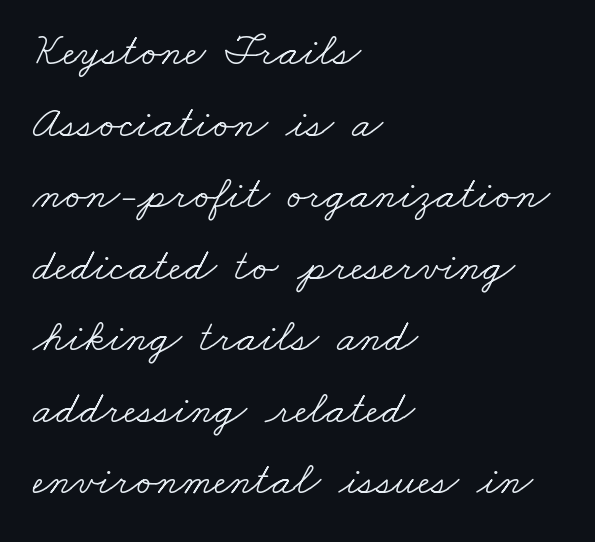
Q: Is the text bold? A: No.
Q: Is the typeface a serif or a sans-serif typeface? A: Serif.
Q: Is the text underlined? A: No.
Q: How is the paragraph aligned? A: Left-aligned.
Q: Is the spacing between letters normal or unusually wide? A: Normal.
Q: Is the spacing between lines tight, normal or loose? A: Normal.
Q: Width (condensed, normal, or wide)? A: Wide.
Q: Stroke contrast? A: Low.
Q: x-height? A: Small.
Q: Monospaced? A: No.
